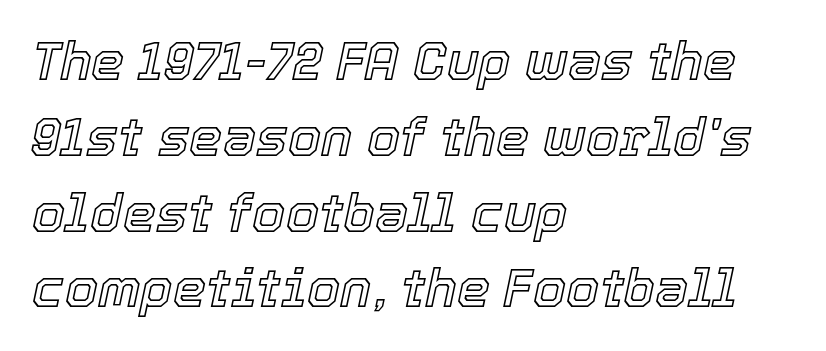
Q: Is the text italic (slanted)? A: Yes, it leans right by about 12 degrees.
Q: Is the text underlined? A: No.
Q: How is the paragraph aligned? A: Left-aligned.
Q: Is the spacing between letters normal or unusually wide? A: Normal.
Q: Is the spacing between lines tight, normal or loose? A: Normal.
Q: Width (condensed, normal, or wide)? A: Normal.
Q: x-height? A: Medium.
Q: Monospaced? A: No.
